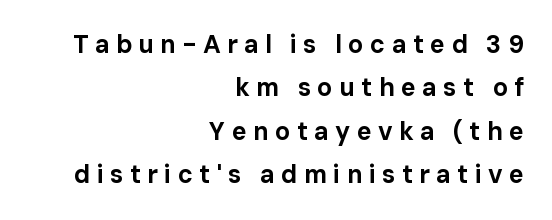
{"italic": "no", "bold": "yes", "underline": "no", "align": "right", "line_spacing_ratio": 1.74, "letter_spacing": "wide", "letter_spacing_em": 0.25, "glyph_px": 25}
